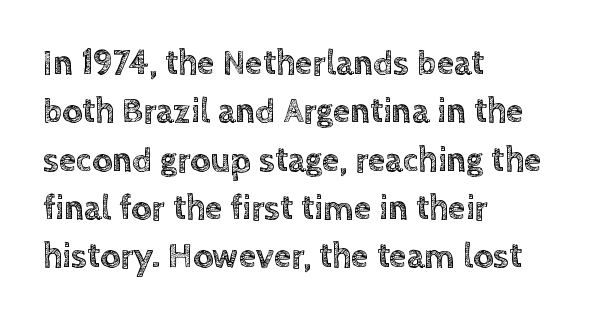
{"italic": "no", "width": "normal", "x_height": "large", "monospaced": "no", "underline": "no", "align": "left", "line_spacing": "normal", "line_spacing_ratio": 1.38, "letter_spacing": "normal", "letter_spacing_em": 0.0, "glyph_px": 35}
